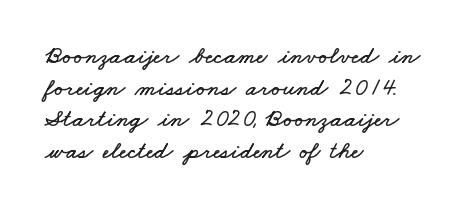
Q: Is the text underlined? A: No.
Q: How is the paragraph aligned? A: Left-aligned.
Q: Is the spacing between letters normal or unusually wide? A: Normal.
Q: Is the spacing between lines tight, normal or loose? A: Normal.
